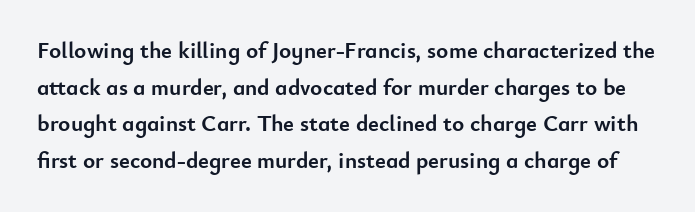
The image shows 23 px bold type, upright; set normal line spacing (1.59x), normal letter spacing, not underlined.
